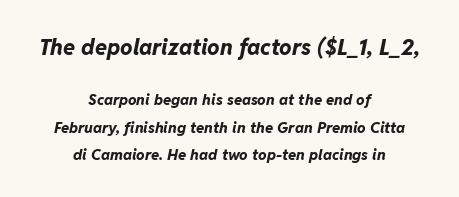
Line starts and ends both wander, symmetrically. What weight is shown? A full bold with thick strokes. Size hierarchy here favors the leading block over the trailing one. Anything drawn beneath the words? Only blank space. Is the type slanted? Yes — the strokes lean at a clear angle. How are the letters spaced? Ordinarily, with no added tracking.
